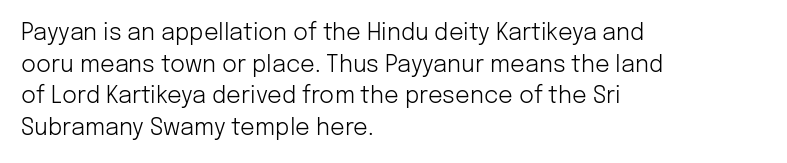
{"italic": "no", "bold": "no", "underline": "no", "align": "left", "line_spacing": "normal", "line_spacing_ratio": 1.38, "letter_spacing": "normal", "letter_spacing_em": 0.0, "glyph_px": 23}
